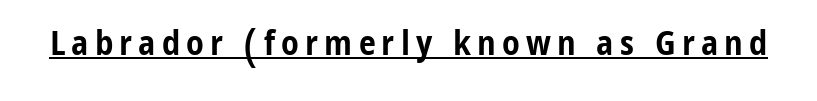
Q: Is the text bold? A: Yes.
Q: Is the text italic (slanted)? A: No, it is upright.
Q: Is the typeface a serif or a sans-serif typeface? A: Sans-serif.
Q: Is the text underlined? A: Yes.
Q: Width (condensed, normal, or wide)? A: Condensed.
Q: Stroke contrast? A: Low.
Q: x-height? A: Medium.
Q: Monospaced? A: No.
